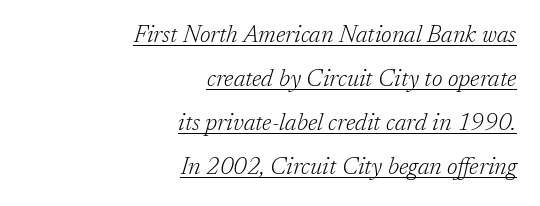
The image shows 24 px text type, italic (leaning right); set right-aligned, line spacing 1.84x, normal letter spacing, underlined.
